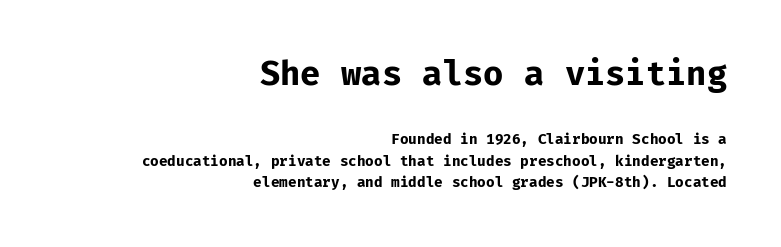
The image shows 33 px bold sans-serif type, upright; set right-aligned, normal line spacing (1.54x), normal letter spacing, not underlined; the first (top) block is 2.36x larger; low stroke contrast and a medium x-height.
